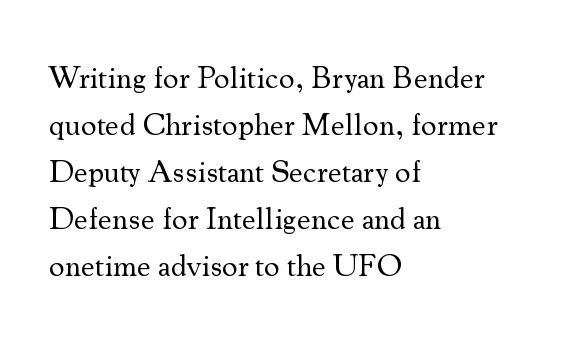
This rendering features lettering with no underline. Alignment: flush left. When letters stand straight like this, we call the style roman or upright. These lines are composed in type with serifs. Character widths vary here, with narrow letters taking less room than wide ones.
